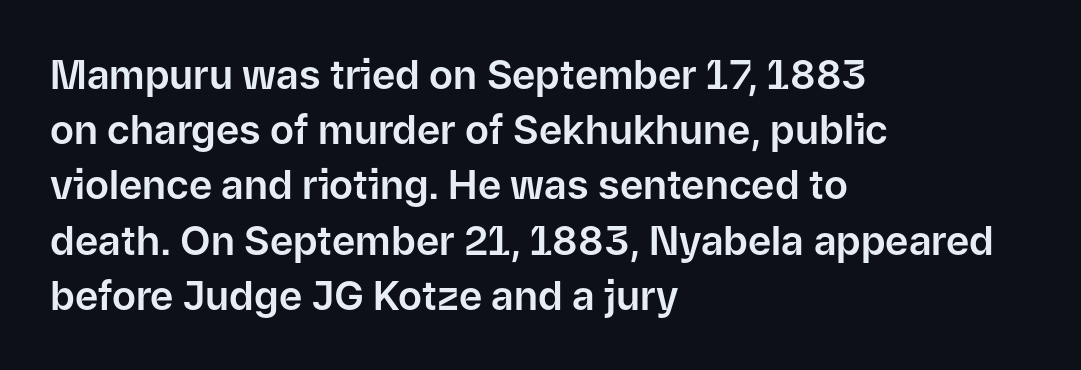
The image shows 40 px sans-serif type, upright; set left-aligned, normal line spacing (1.38x), normal letter spacing, not underlined; low stroke contrast and a medium x-height.
